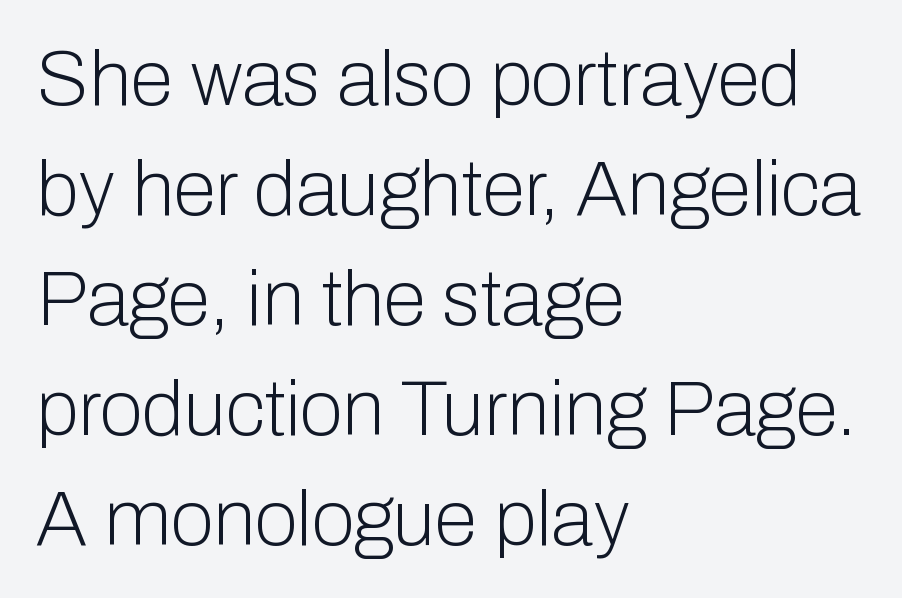
{"serif": "no", "italic": "no", "bold": "no", "weight": "light", "width": "normal", "stroke_contrast": "low", "x_height": "medium", "monospaced": "no", "underline": "no", "align": "left", "line_spacing": "normal", "line_spacing_ratio": 1.41, "letter_spacing": "normal", "letter_spacing_em": 0.0, "glyph_px": 78}
